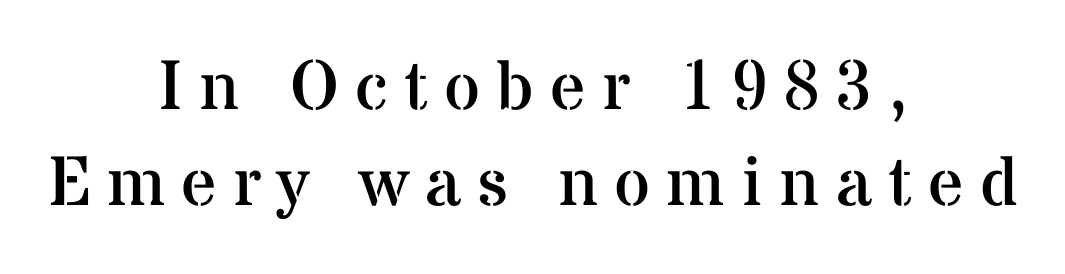
Q: Is the text bold? A: No.
Q: Is the text italic (slanted)? A: No, it is upright.
Q: Is the typeface a serif or a sans-serif typeface? A: Serif.
Q: Is the text underlined? A: No.
Q: How is the paragraph aligned? A: Centered.
Q: Is the spacing between letters normal or unusually wide? A: Unusually wide.
Q: Is the spacing between lines tight, normal or loose? A: Normal.
Q: Width (condensed, normal, or wide)? A: Normal.
Q: Stroke contrast? A: Medium.
Q: x-height? A: Medium.
Q: Monospaced? A: No.
